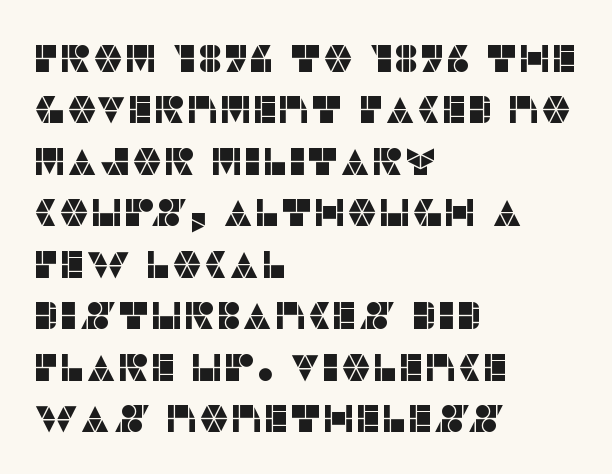
I'd call this a sans setting — the letters go barefoot. Every row of glyphs begins at an identical x-position on the left. Upright lettering throughout. The block of text has a typical density, with ordinary space between rows. You could not count columns in this text — the font is proportionally spaced.
